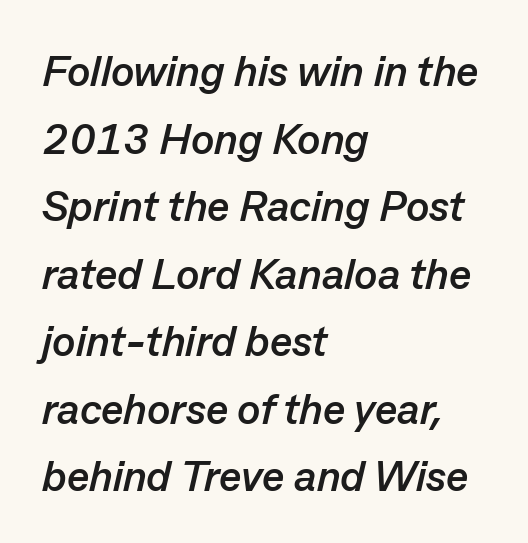
{"italic": "yes", "lean": "right", "slant_degrees": 13, "bold": "yes", "weight": "semibold", "width": "normal", "stroke_contrast": "low", "x_height": "medium", "monospaced": "no", "underline": "no", "align": "left", "line_spacing": "normal", "line_spacing_ratio": 1.57, "letter_spacing": "normal", "letter_spacing_em": 0.0, "glyph_px": 43}
